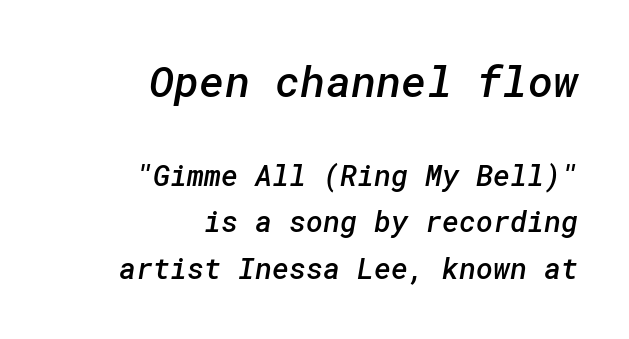
Is the type bold? Partly — it's a semibold, heavier than regular but not fully bold. Plain, unruled lines of type. Here the first block reads like a headline and the second like body copy. Students, observe: this is what conventionally led text looks like. Font category for this specimen: sans-serif. All the whitespace from short lines collects on the left.
